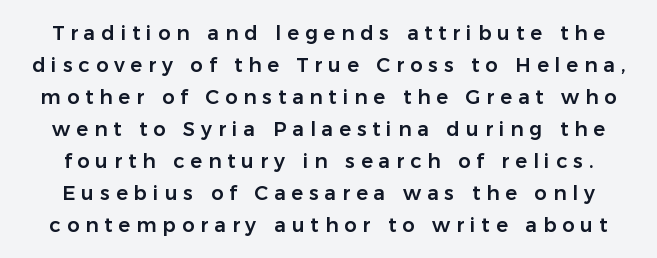
Q: Is the text italic (slanted)? A: No, it is upright.
Q: Is the text underlined? A: No.
Q: Is the spacing between letters normal or unusually wide? A: Unusually wide.
Q: Is the spacing between lines tight, normal or loose? A: Normal.
